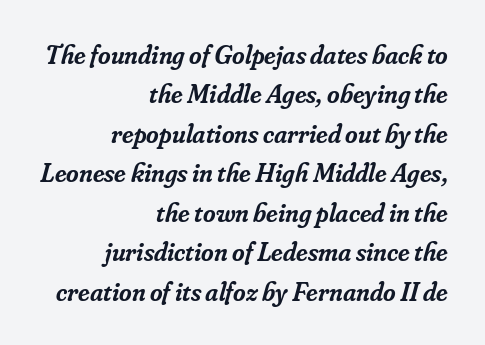
The image shows 27 px text type, italic (leaning right); set right-aligned, normal line spacing (1.46x), normal letter spacing, not underlined.
